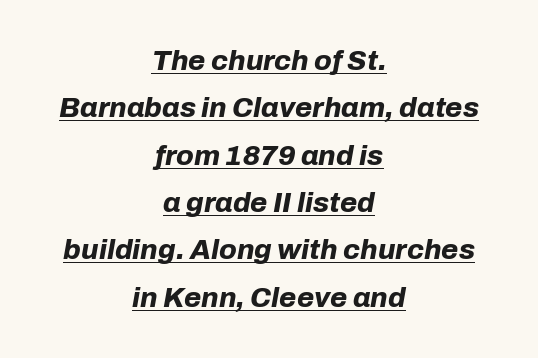
Q: Is the text bold? A: Yes.
Q: Is the text italic (slanted)? A: Yes, it leans right by about 10 degrees.
Q: Is the text underlined? A: Yes.
Q: How is the paragraph aligned? A: Centered.
Q: Is the spacing between letters normal or unusually wide? A: Normal.
Q: Is the spacing between lines tight, normal or loose? A: Normal.
Q: Width (condensed, normal, or wide)? A: Normal.
Q: Stroke contrast? A: Low.
Q: x-height? A: Medium.
Q: Monospaced? A: No.
